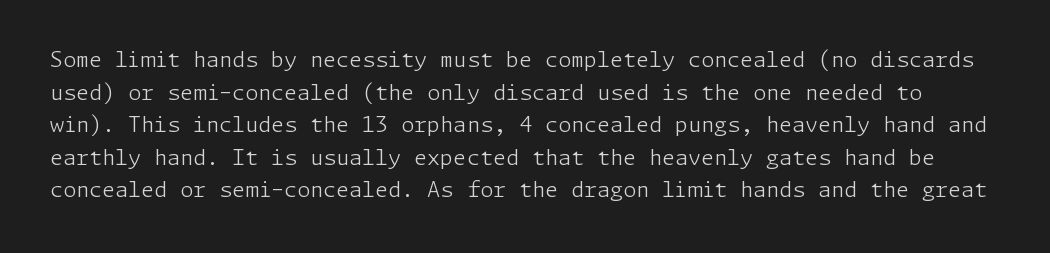
Q: Is the text bold? A: No.
Q: Is the text italic (slanted)? A: No, it is upright.
Q: Is the text underlined? A: No.
Q: Is the spacing between letters normal or unusually wide? A: Normal.
Q: Is the spacing between lines tight, normal or loose? A: Normal.
